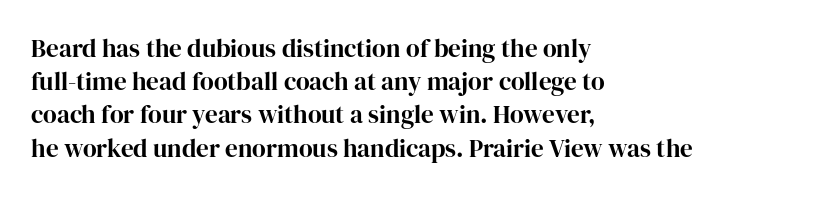
Q: Is the text bold? A: Yes.
Q: Is the text italic (slanted)? A: No, it is upright.
Q: Is the text underlined? A: No.
Q: How is the paragraph aligned? A: Left-aligned.
Q: Is the spacing between letters normal or unusually wide? A: Normal.
Q: Is the spacing between lines tight, normal or loose? A: Normal.
